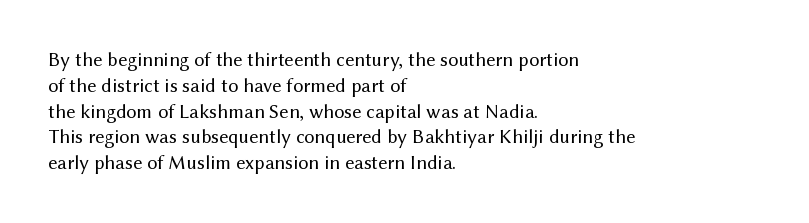
{"italic": "no", "bold": "no", "underline": "no", "align": "left", "line_spacing": "normal", "line_spacing_ratio": 1.29, "letter_spacing": "normal", "letter_spacing_em": 0.0, "glyph_px": 20}
